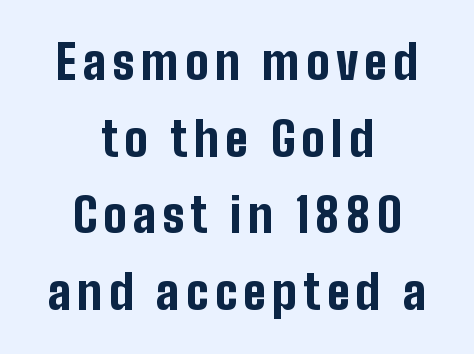
{"serif": "no", "italic": "no", "bold": "yes", "weight": "bold", "width": "condensed", "stroke_contrast": "low", "x_height": "medium", "monospaced": "no", "underline": "no", "align": "center", "line_spacing": "normal", "line_spacing_ratio": 1.63, "glyph_px": 47}
